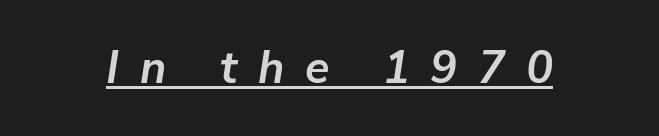
The horizontal fit of the characters is loose and conspicuously gappy. This sample has the flowing, uneven cadence of proportional lettering. Typographic density is high because the face is bold. It's the slanting kind of type. Somebody hit Ctrl+U on this one — the words are underlined.
